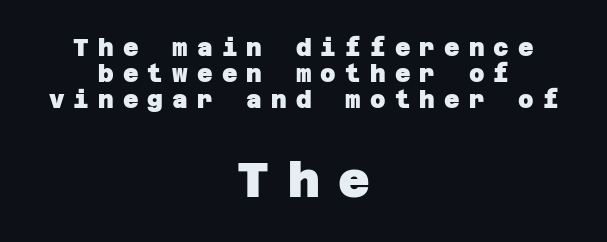
Q: Is the text bold? A: Yes.
Q: Is the typeface a serif or a sans-serif typeface? A: Sans-serif.
Q: Is the text underlined? A: No.
Q: How is the paragraph aligned? A: Centered.
Q: Is the spacing between letters normal or unusually wide? A: Unusually wide.
Q: Is the spacing between lines tight, normal or loose? A: Tight.
Q: Which block of text is set in a larger size, the first (top) or the second (bottom)? A: The second (bottom) one.
Q: Width (condensed, normal, or wide)? A: Normal.
Q: Stroke contrast? A: Low.
Q: x-height? A: Large.
